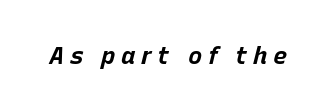
Q: Is the text bold? A: Yes.
Q: Is the text italic (slanted)? A: Yes, it leans right by about 15 degrees.
Q: Is the text underlined? A: No.
Q: Is the spacing between letters normal or unusually wide? A: Unusually wide.
